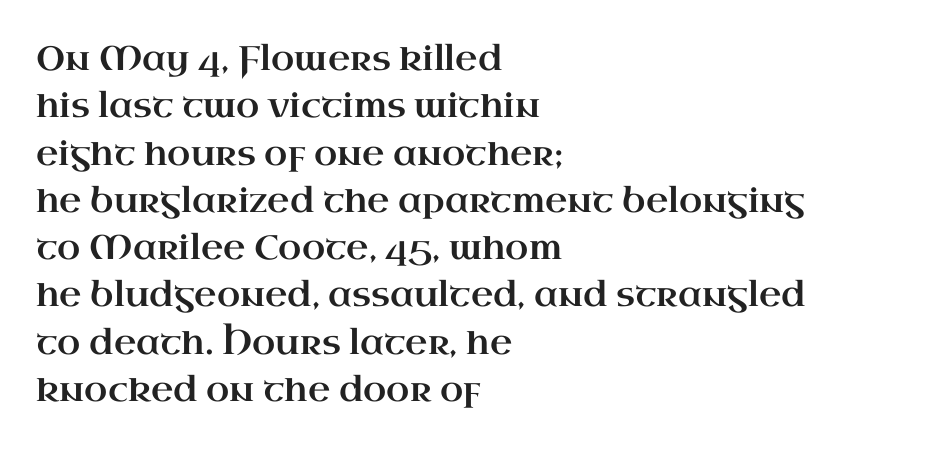
The image shows 34 px wide serif type, upright; set left-aligned, normal line spacing (1.39x), normal letter spacing, not underlined; high stroke contrast and a small x-height.
